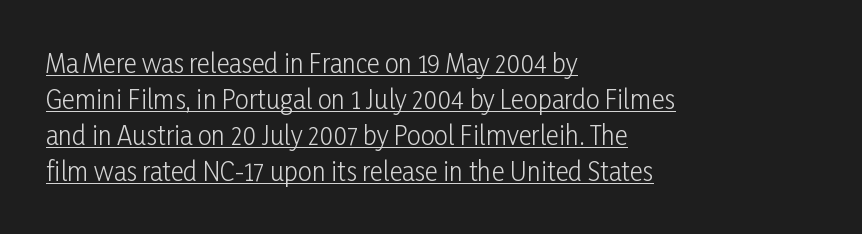
Q: Is the text bold? A: No.
Q: Is the text italic (slanted)? A: No, it is upright.
Q: Is the text underlined? A: Yes.
Q: How is the paragraph aligned? A: Left-aligned.
Q: Is the spacing between letters normal or unusually wide? A: Normal.
Q: Is the spacing between lines tight, normal or loose? A: Normal.
